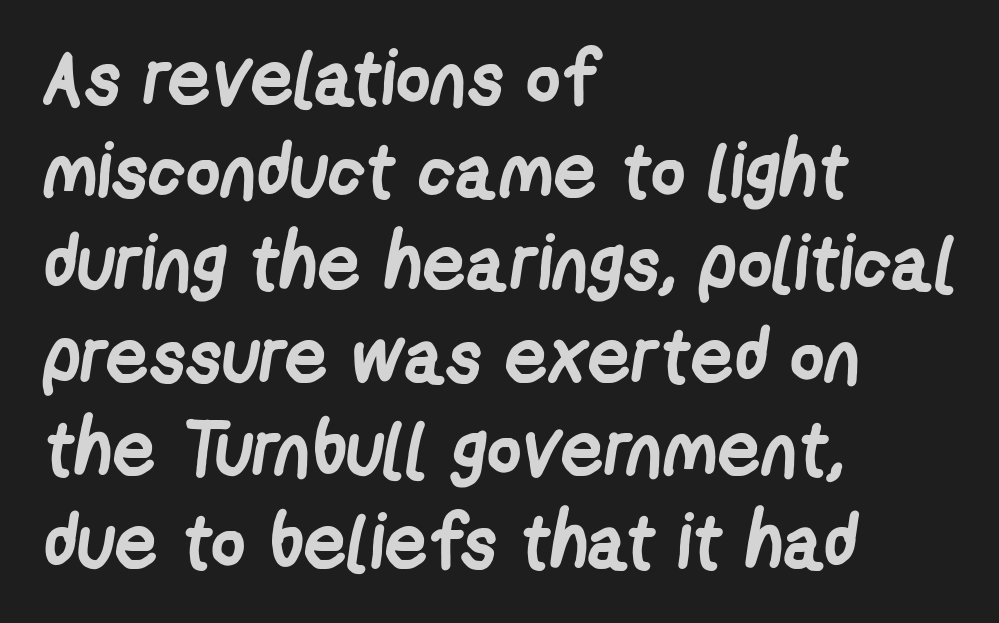
The image shows 76 px semibold, condensed sans-serif type; set left-aligned, line spacing 1.22x, normal letter spacing, not underlined; low stroke contrast and a medium x-height.
